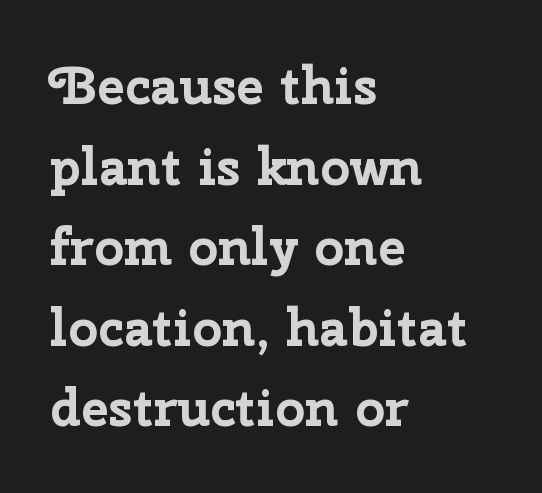
Q: Is the text bold? A: Yes.
Q: Is the text italic (slanted)? A: No, it is upright.
Q: Is the typeface a serif or a sans-serif typeface? A: Sans-serif.
Q: Is the text underlined? A: No.
Q: How is the paragraph aligned? A: Left-aligned.
Q: Is the spacing between letters normal or unusually wide? A: Normal.
Q: Is the spacing between lines tight, normal or loose? A: Normal.
Q: Width (condensed, normal, or wide)? A: Normal.
Q: Stroke contrast? A: Low.
Q: x-height? A: Medium.
Q: Monospaced? A: No.
